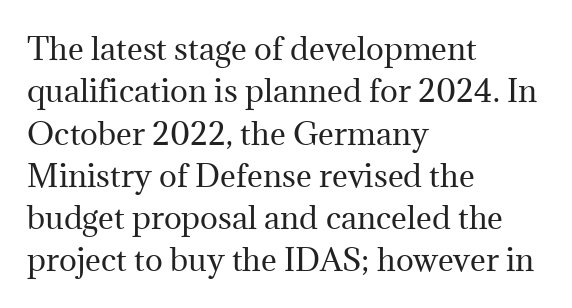
Q: Is the text bold? A: No.
Q: Is the text italic (slanted)? A: No, it is upright.
Q: Is the typeface a serif or a sans-serif typeface? A: Serif.
Q: Is the text underlined? A: No.
Q: How is the paragraph aligned? A: Left-aligned.
Q: Is the spacing between letters normal or unusually wide? A: Normal.
Q: Is the spacing between lines tight, normal or loose? A: Normal.
Q: Width (condensed, normal, or wide)? A: Normal.
Q: Stroke contrast? A: Medium.
Q: x-height? A: Medium.
Q: Monospaced? A: No.
